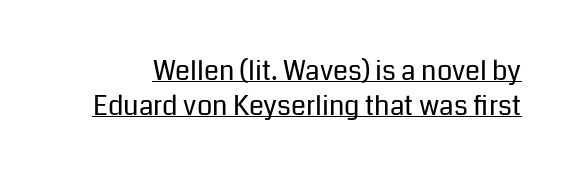
Is there any slant? The stems are plumb. Underline: present. Vertical stems look standard width or narrower in stroke. Rows of type keep a routine distance in the vertical direction.
